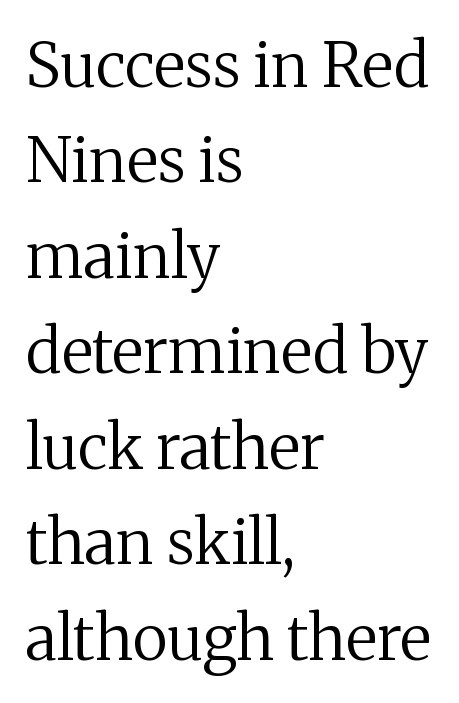
{"serif": "yes", "italic": "no", "bold": "no", "weight": "regular", "width": "normal", "stroke_contrast": "medium", "x_height": "medium", "monospaced": "no", "underline": "no", "align": "left", "line_spacing": "normal", "line_spacing_ratio": 1.54, "letter_spacing": "normal", "letter_spacing_em": 0.0, "glyph_px": 62}
